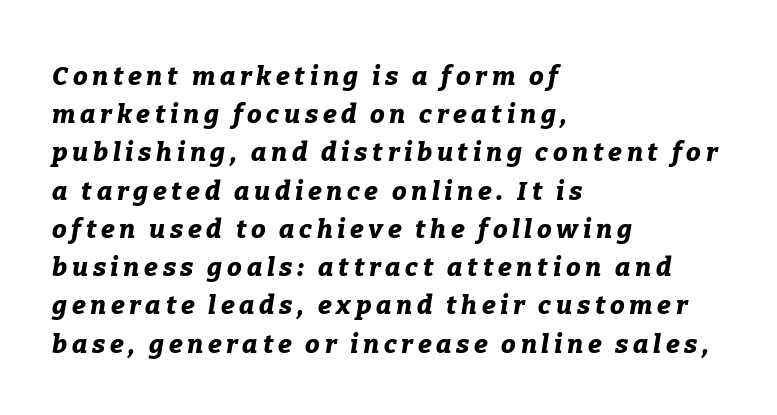
Q: Is the text bold? A: Yes.
Q: Is the text italic (slanted)? A: Yes, it leans right by about 9 degrees.
Q: Is the text underlined? A: No.
Q: How is the paragraph aligned? A: Left-aligned.
Q: Is the spacing between lines tight, normal or loose? A: Normal.
